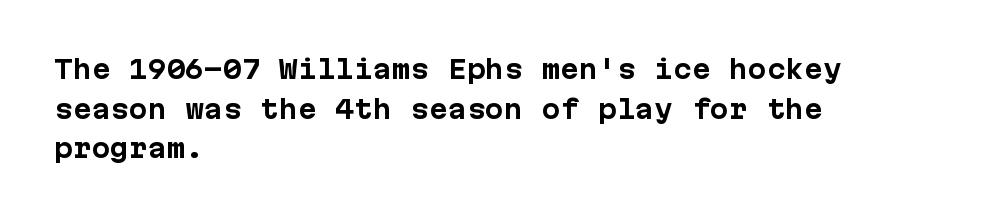
Q: Is the text bold? A: Yes.
Q: Is the text italic (slanted)? A: No, it is upright.
Q: Is the text underlined? A: No.
Q: How is the paragraph aligned? A: Left-aligned.
Q: Is the spacing between letters normal or unusually wide? A: Normal.
Q: Is the spacing between lines tight, normal or loose? A: Normal.
